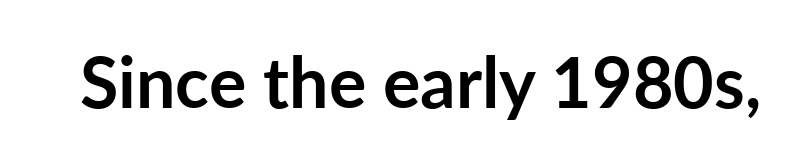
The image shows 70 px semibold sans-serif type, upright; set normal letter spacing, not underlined; low stroke contrast and a medium x-height.
